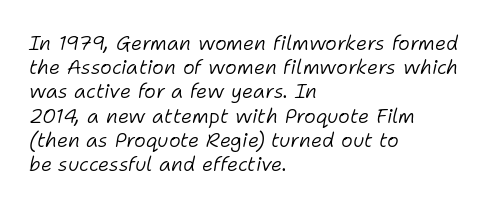
{"italic": "yes", "lean": "right", "slant_degrees": 11, "bold": "no", "underline": "no", "align": "left", "line_spacing_ratio": 1.21, "letter_spacing": "normal", "letter_spacing_em": 0.0, "glyph_px": 20}
